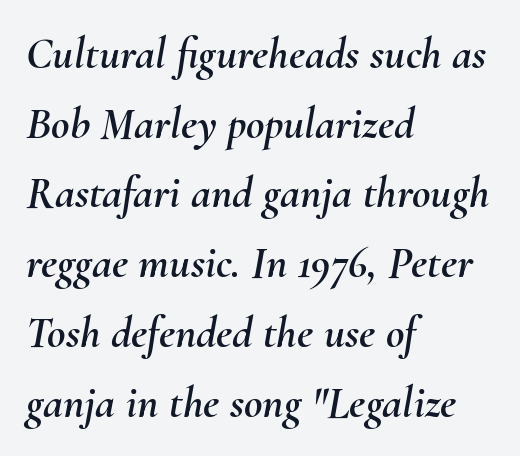
The image shows 45 px text type, italic (leaning right); set left-aligned, normal line spacing (1.55x), normal letter spacing, not underlined; medium stroke contrast and a small x-height.
